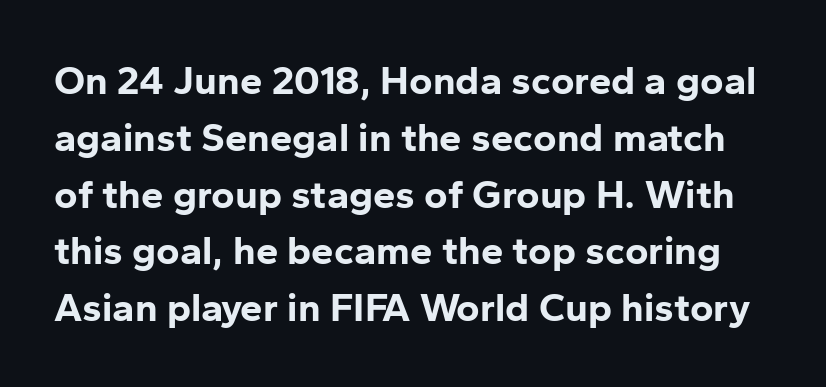
The image shows 40 px bold sans-serif type, upright; set normal line spacing (1.42x), normal letter spacing, not underlined; low stroke contrast and a medium x-height.
